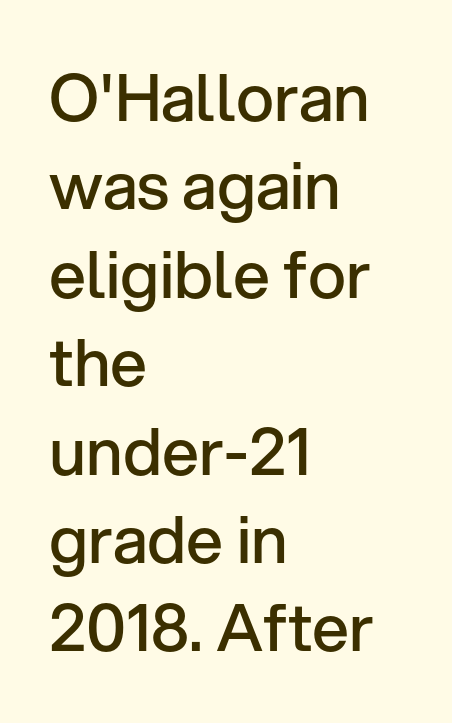
The image shows 65 px semibold sans-serif type, upright; set left-aligned, normal line spacing (1.36x), normal letter spacing, not underlined; low stroke contrast and a medium x-height.
